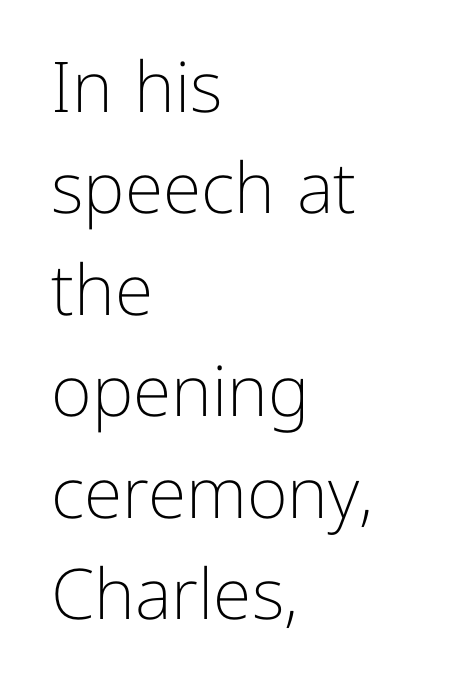
Q: Is the text bold? A: No.
Q: Is the text italic (slanted)? A: No, it is upright.
Q: Is the typeface a serif or a sans-serif typeface? A: Sans-serif.
Q: Is the text underlined? A: No.
Q: How is the paragraph aligned? A: Left-aligned.
Q: Is the spacing between letters normal or unusually wide? A: Normal.
Q: Is the spacing between lines tight, normal or loose? A: Normal.
Q: Width (condensed, normal, or wide)? A: Normal.
Q: Stroke contrast? A: Low.
Q: x-height? A: Medium.
Q: Monospaced? A: No.
